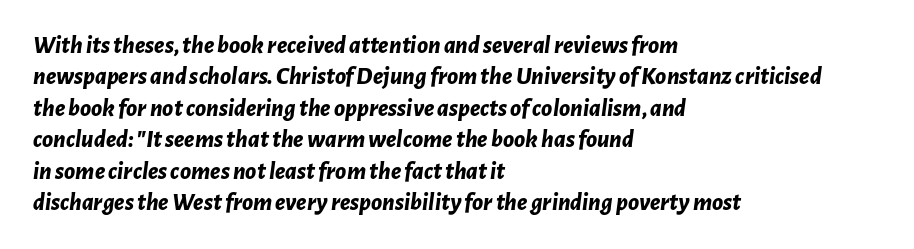
{"italic": "yes", "lean": "right", "slant_degrees": 7, "bold": "yes", "underline": "no", "align": "left", "line_spacing": "normal", "line_spacing_ratio": 1.26, "letter_spacing": "normal", "letter_spacing_em": 0.0, "glyph_px": 25}
